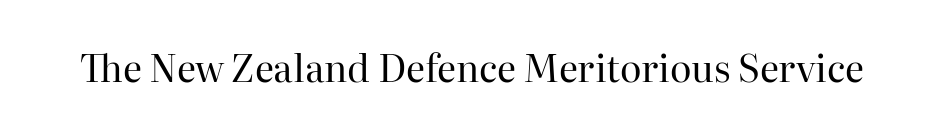
The image shows 37 px regular-weight serif type, upright; set normal letter spacing, not underlined; high stroke contrast and a medium x-height.
